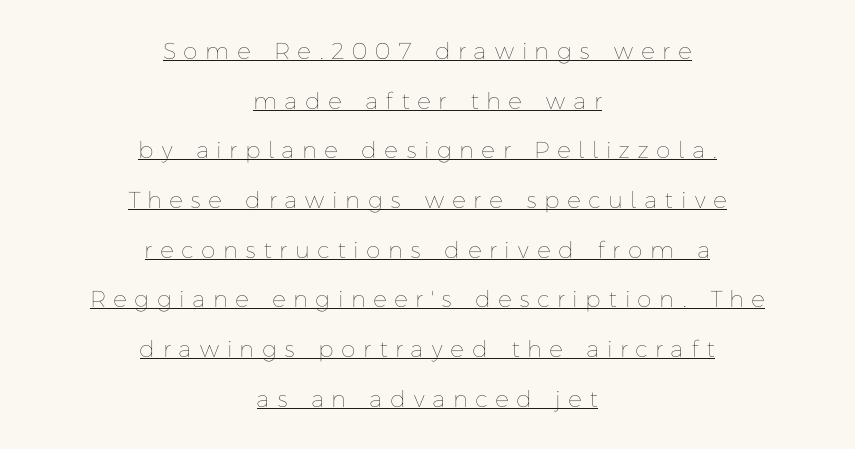
The image shows 23 px text type, upright; set centered, loose line spacing (2.16x), unusually wide letter spacing (+0.39 em), underlined.
